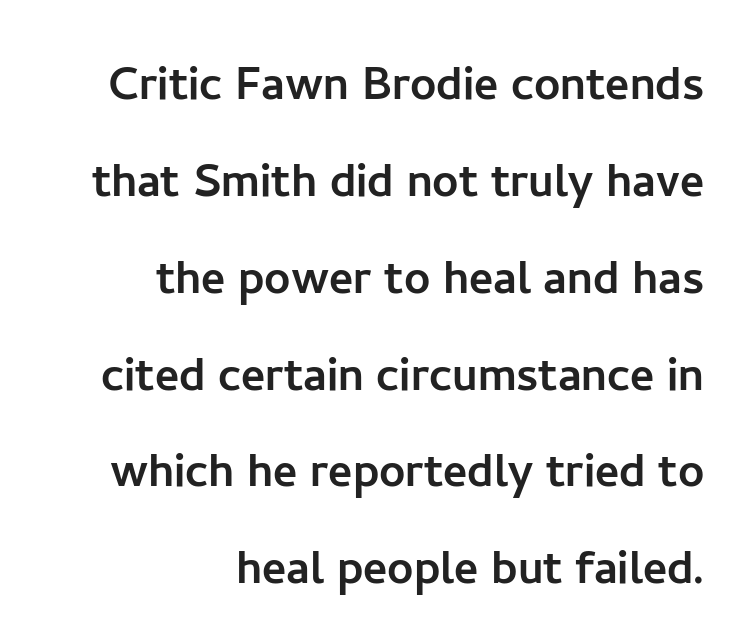
The image shows 58 px sans-serif type, upright; set right-aligned, normal line spacing (1.67x), normal letter spacing, not underlined; low stroke contrast and a medium x-height.
